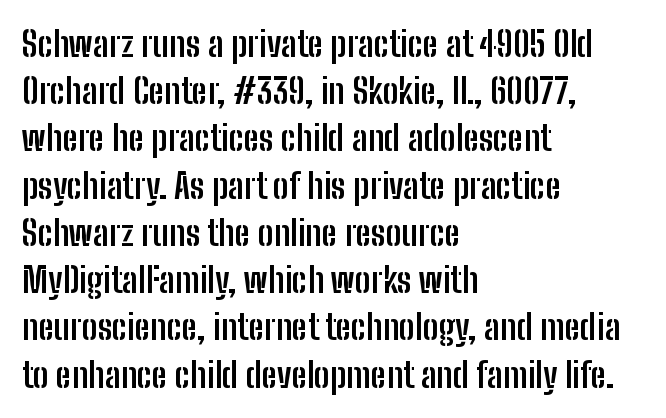
The image shows 35 px semibold, condensed sans-serif type, upright; set left-aligned, normal line spacing (1.35x), normal letter spacing, not underlined; low stroke contrast and a medium x-height.
